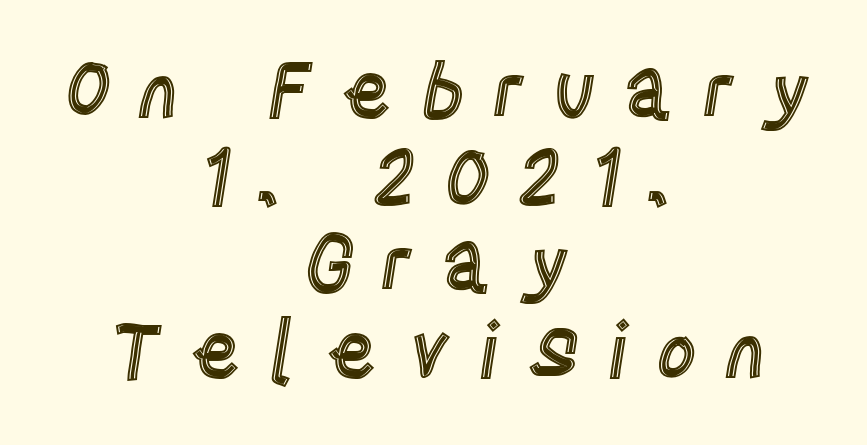
The image shows 78 px condensed type; set centered, tight line spacing (1.11x), unusually wide letter spacing (+0.35 em), not underlined; a large x-height.
